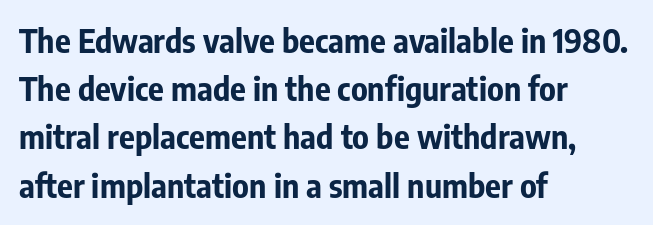
Q: Is the text bold? A: Yes.
Q: Is the text italic (slanted)? A: No, it is upright.
Q: Is the typeface a serif or a sans-serif typeface? A: Sans-serif.
Q: Is the text underlined? A: No.
Q: How is the paragraph aligned? A: Left-aligned.
Q: Is the spacing between letters normal or unusually wide? A: Normal.
Q: Is the spacing between lines tight, normal or loose? A: Normal.
Q: Width (condensed, normal, or wide)? A: Condensed.
Q: Stroke contrast? A: Low.
Q: x-height? A: Medium.
Q: Monospaced? A: No.
